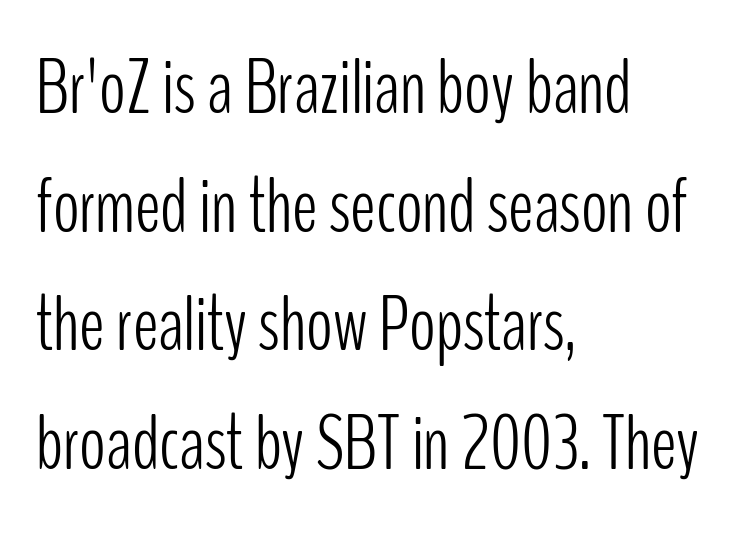
{"serif": "no", "italic": "no", "bold": "no", "weight": "light", "width": "condensed", "stroke_contrast": "low", "x_height": "medium", "monospaced": "no", "underline": "no", "align": "left", "line_spacing": "normal", "line_spacing_ratio": 1.52, "letter_spacing": "normal", "letter_spacing_em": 0.0, "glyph_px": 78}
